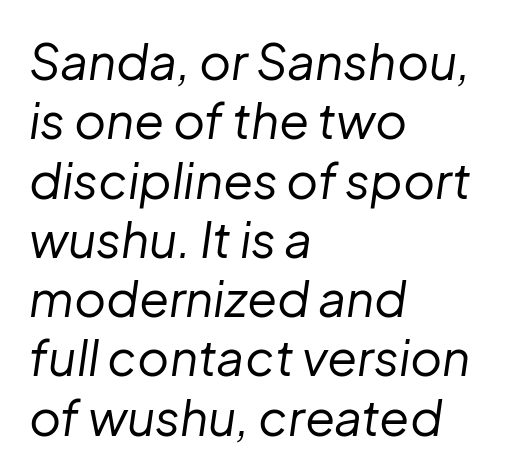
Q: Is the text bold? A: No.
Q: Is the text italic (slanted)? A: Yes, it leans right by about 8 degrees.
Q: Is the text underlined? A: No.
Q: How is the paragraph aligned? A: Left-aligned.
Q: Is the spacing between letters normal or unusually wide? A: Normal.
Q: Width (condensed, normal, or wide)? A: Normal.
Q: Stroke contrast? A: Low.
Q: x-height? A: Medium.
Q: Monospaced? A: No.
